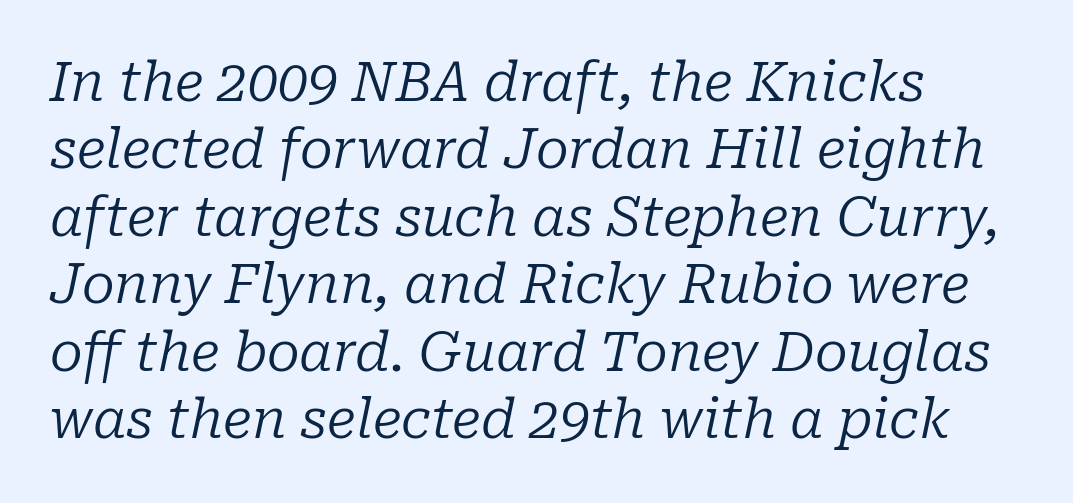
The image shows 54 px regular-weight serif type, italic (leaning right); set left-aligned, normal line spacing (1.25x), normal letter spacing, not underlined; low stroke contrast and a medium x-height.
